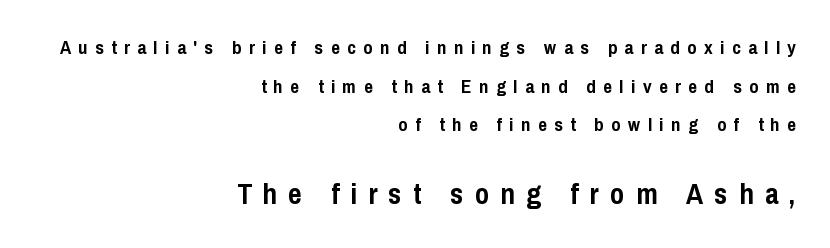
Q: Is the text bold? A: Yes.
Q: Is the text italic (slanted)? A: No, it is upright.
Q: Is the typeface a serif or a sans-serif typeface? A: Sans-serif.
Q: Is the text underlined? A: No.
Q: How is the paragraph aligned? A: Right-aligned.
Q: Is the spacing between letters normal or unusually wide? A: Unusually wide.
Q: Is the spacing between lines tight, normal or loose? A: Loose.
Q: Which block of text is set in a larger size, the first (top) or the second (bottom)? A: The second (bottom) one.
Q: Width (condensed, normal, or wide)? A: Condensed.
Q: Stroke contrast? A: Low.
Q: x-height? A: Medium.
Q: Monospaced? A: No.
